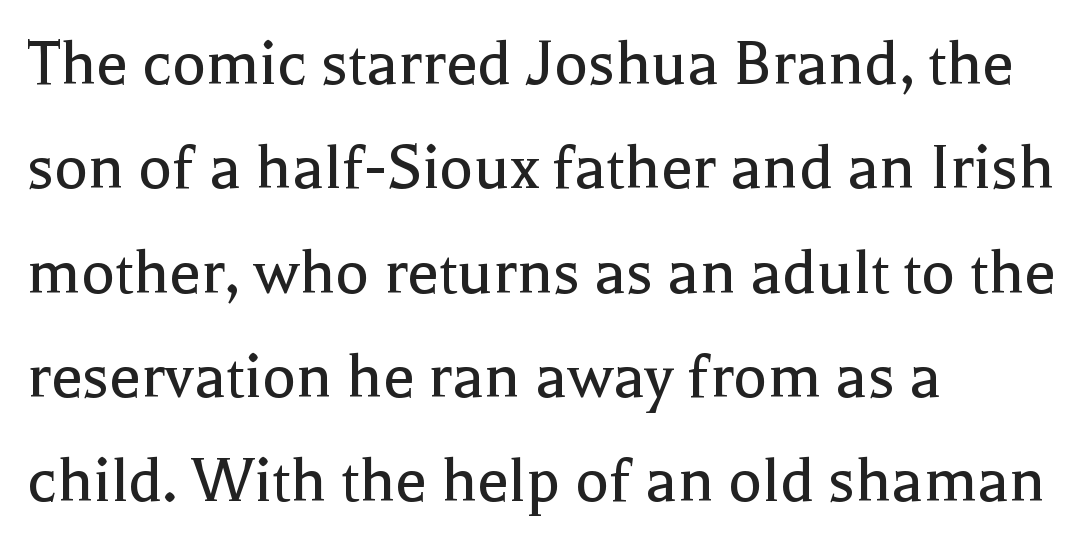
Q: Is the text bold? A: No.
Q: Is the text italic (slanted)? A: No, it is upright.
Q: Is the typeface a serif or a sans-serif typeface? A: Serif.
Q: Is the text underlined? A: No.
Q: How is the paragraph aligned? A: Left-aligned.
Q: Is the spacing between letters normal or unusually wide? A: Normal.
Q: Is the spacing between lines tight, normal or loose? A: Normal.
Q: Width (condensed, normal, or wide)? A: Normal.
Q: x-height? A: Medium.
Q: Monospaced? A: No.
